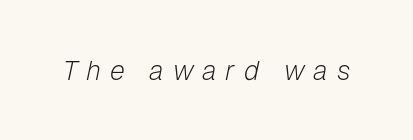
{"italic": "yes", "lean": "right", "slant_degrees": 12, "bold": "no", "underline": "no", "letter_spacing": "wide", "letter_spacing_em": 0.33, "glyph_px": 27}
